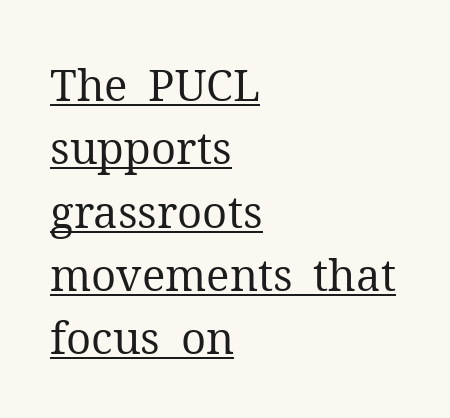
The image shows 44 px regular-weight serif type, upright; set left-aligned, normal line spacing (1.44x), normal letter spacing, underlined; medium stroke contrast and a medium x-height.
